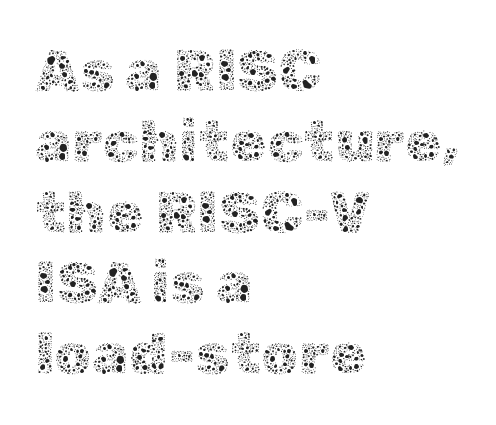
{"italic": "no", "bold": "no", "weight": "thin", "width": "normal", "x_height": "medium", "monospaced": "no", "underline": "no", "align": "left", "line_spacing_ratio": 1.2, "letter_spacing": "normal", "letter_spacing_em": 0.0, "glyph_px": 59}
